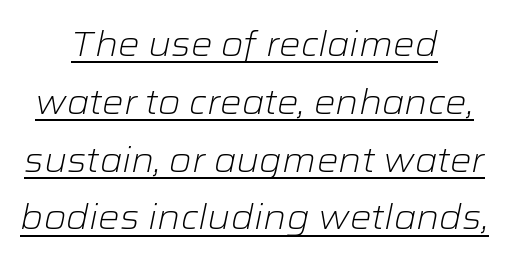
The image shows 34 px light, wide type, italic (leaning right); set centered, normal line spacing (1.7x), normal letter spacing, underlined; low stroke contrast and a medium x-height.
